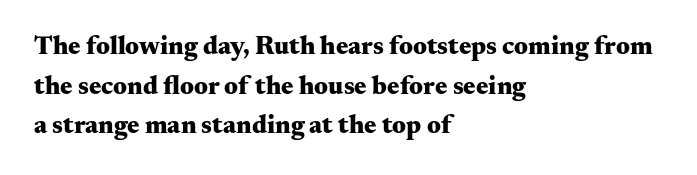
{"italic": "no", "bold": "yes", "underline": "no", "align": "left", "line_spacing": "normal", "line_spacing_ratio": 1.52, "letter_spacing": "normal", "letter_spacing_em": 0.0, "glyph_px": 26}
